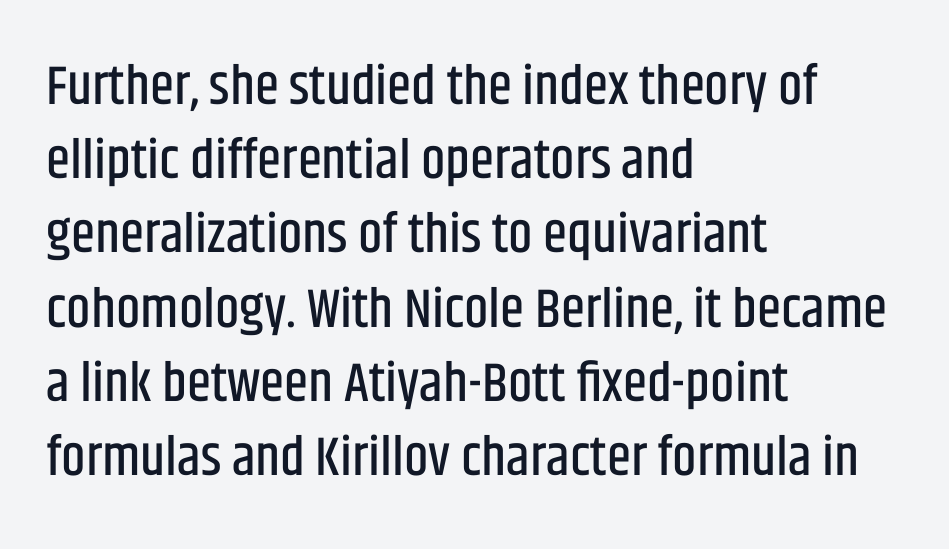
Q: Is the text italic (slanted)? A: No, it is upright.
Q: Is the typeface a serif or a sans-serif typeface? A: Sans-serif.
Q: Is the text underlined? A: No.
Q: How is the paragraph aligned? A: Left-aligned.
Q: Is the spacing between letters normal or unusually wide? A: Normal.
Q: Is the spacing between lines tight, normal or loose? A: Normal.
Q: Width (condensed, normal, or wide)? A: Condensed.
Q: Stroke contrast? A: Low.
Q: x-height? A: Large.
Q: Monospaced? A: No.
